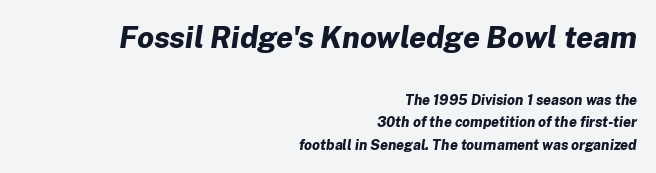
Leading matches the norm, producing a regular column. You could not count columns in this text — the font is proportionally spaced. Underline: absent. The tracking reads as untouched default to a designer's eye.
